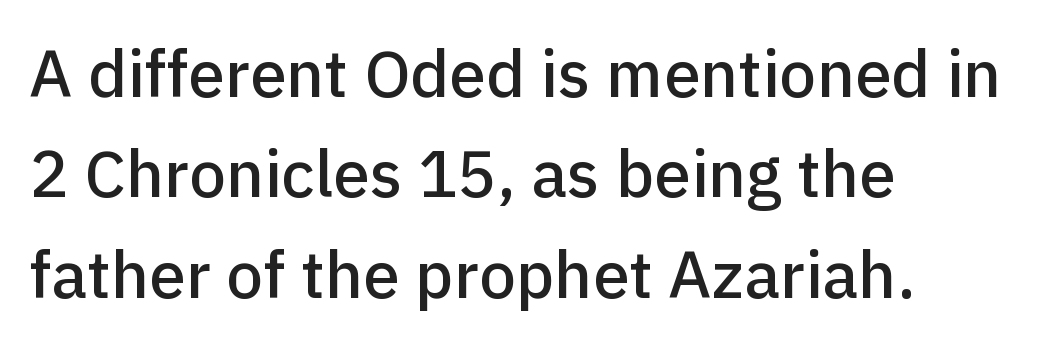
Q: Is the text italic (slanted)? A: No, it is upright.
Q: Is the typeface a serif or a sans-serif typeface? A: Sans-serif.
Q: Is the text underlined? A: No.
Q: How is the paragraph aligned? A: Left-aligned.
Q: Is the spacing between letters normal or unusually wide? A: Normal.
Q: Is the spacing between lines tight, normal or loose? A: Normal.
Q: Width (condensed, normal, or wide)? A: Normal.
Q: Stroke contrast? A: Low.
Q: x-height? A: Medium.
Q: Monospaced? A: No.
